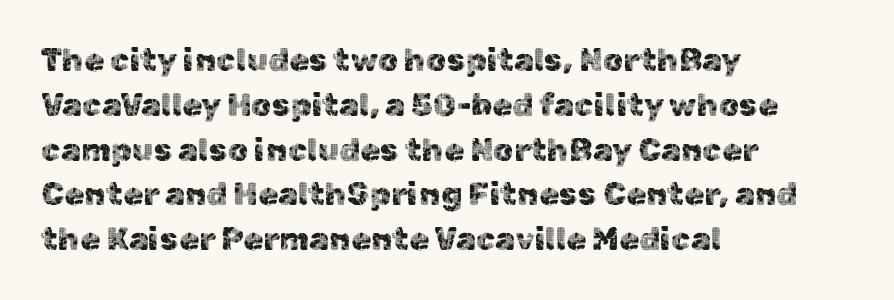
Q: Is the text italic (slanted)? A: No, it is upright.
Q: Is the typeface a serif or a sans-serif typeface? A: Sans-serif.
Q: Is the text underlined? A: No.
Q: How is the paragraph aligned? A: Left-aligned.
Q: Is the spacing between letters normal or unusually wide? A: Normal.
Q: Is the spacing between lines tight, normal or loose? A: Normal.
Q: Width (condensed, normal, or wide)? A: Normal.
Q: x-height? A: Medium.
Q: Monospaced? A: No.
